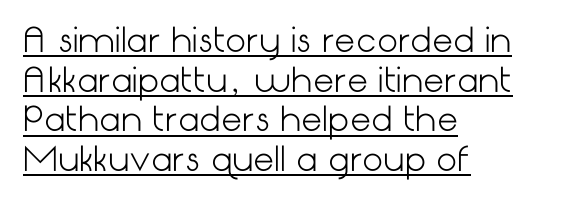
{"serif": "no", "italic": "no", "bold": "no", "weight": "light", "width": "normal", "stroke_contrast": "low", "x_height": "medium", "underline": "yes", "align": "left", "line_spacing_ratio": 1.2, "letter_spacing": "normal", "letter_spacing_em": 0.0, "glyph_px": 33}
